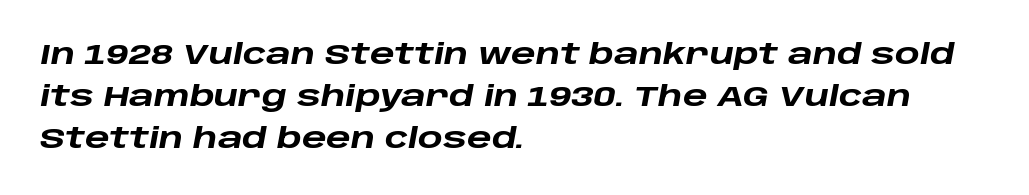
Here the designer chose a conventional face with non-uniform glyph widths. Emphasis by weight is at full strength: bold. Does the copy run flush right? No — it runs flush left. Each row of text sits above clean, open space.
